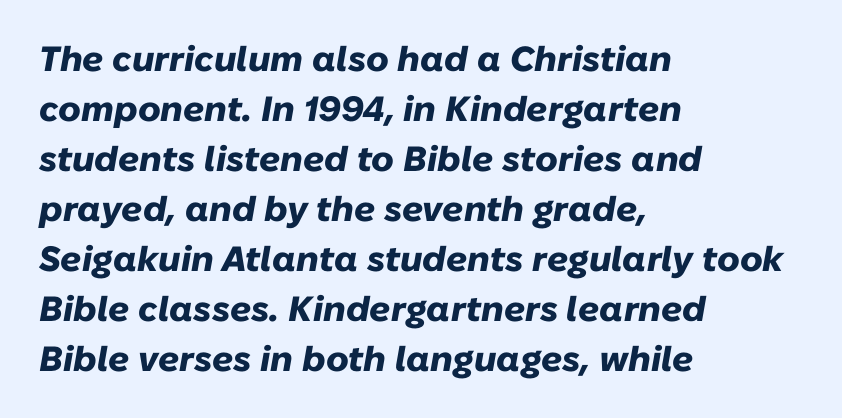
{"italic": "yes", "lean": "right", "slant_degrees": 10, "bold": "yes", "weight": "heavy", "width": "normal", "stroke_contrast": "low", "x_height": "medium", "monospaced": "no", "underline": "no", "align": "left", "line_spacing": "normal", "line_spacing_ratio": 1.43, "letter_spacing": "normal", "letter_spacing_em": 0.0, "glyph_px": 35}
